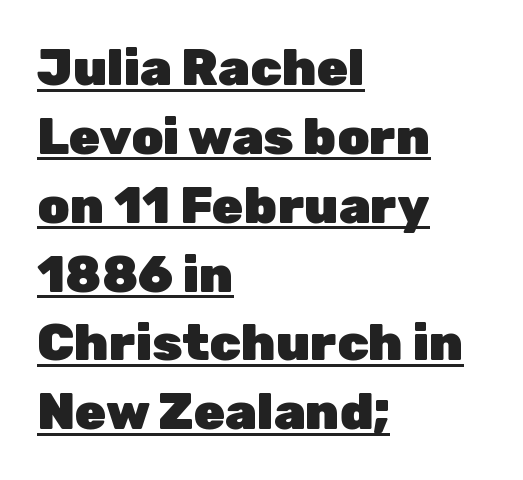
The image shows 51 px heavy sans-serif type, upright; set left-aligned, normal line spacing (1.35x), normal letter spacing, underlined; low stroke contrast and a medium x-height.
